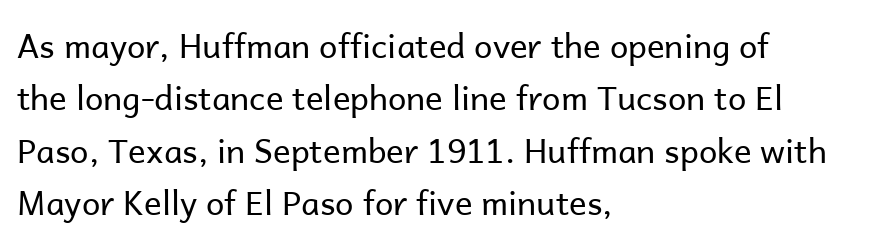
No extra ink here — the face is not bold. In terms of letterspacing, this is plain default setting. The words here are not underlined. A typesetter would call this leading conventional body-copy spacing.
